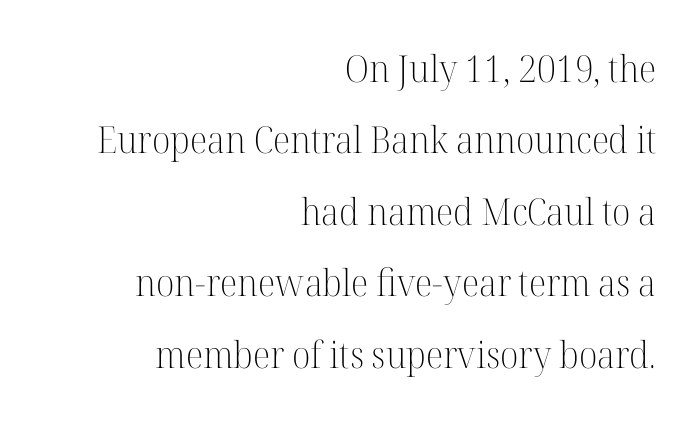
{"serif": "yes", "italic": "no", "bold": "no", "weight": "light", "width": "normal", "stroke_contrast": "high", "x_height": "medium", "monospaced": "no", "underline": "no", "align": "right", "line_spacing": "loose", "line_spacing_ratio": 1.93, "letter_spacing": "normal", "letter_spacing_em": 0.0, "glyph_px": 37}
